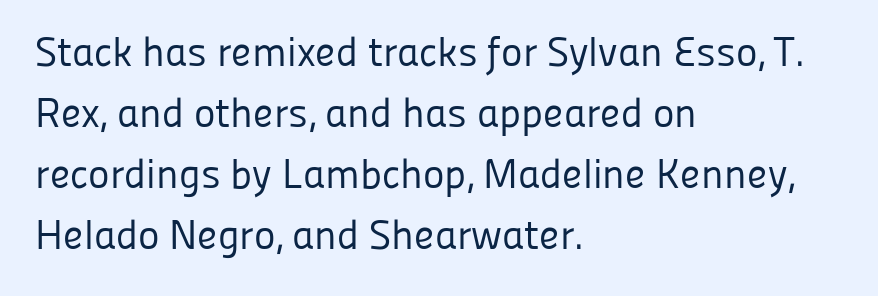
{"serif": "no", "italic": "no", "bold": "no", "weight": "regular", "width": "normal", "stroke_contrast": "low", "x_height": "medium", "monospaced": "no", "underline": "no", "align": "left", "line_spacing": "normal", "line_spacing_ratio": 1.49, "letter_spacing": "normal", "letter_spacing_em": 0.0, "glyph_px": 41}
